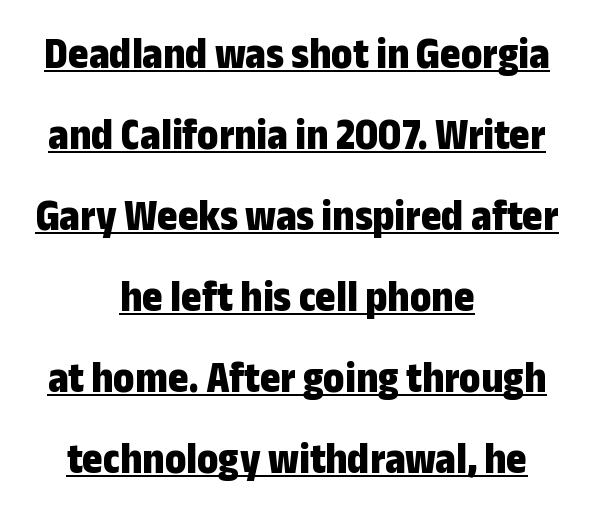
Ascenders rise straight up at ninety degrees. Character widths vary here, with narrow letters taking less room than wide ones. The rendering positions every line midway between the sides. On the weight axis this lands at bold, roughly 700. Descenders here cross a horizontal rule under the line.
